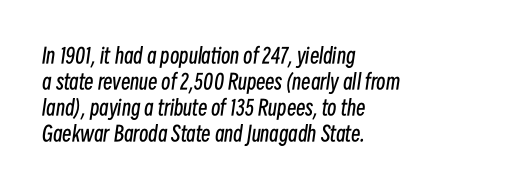
Q: Is the text bold? A: No.
Q: Is the text italic (slanted)? A: Yes, it leans right by about 8 degrees.
Q: Is the text underlined? A: No.
Q: How is the paragraph aligned? A: Left-aligned.
Q: Is the spacing between letters normal or unusually wide? A: Normal.
